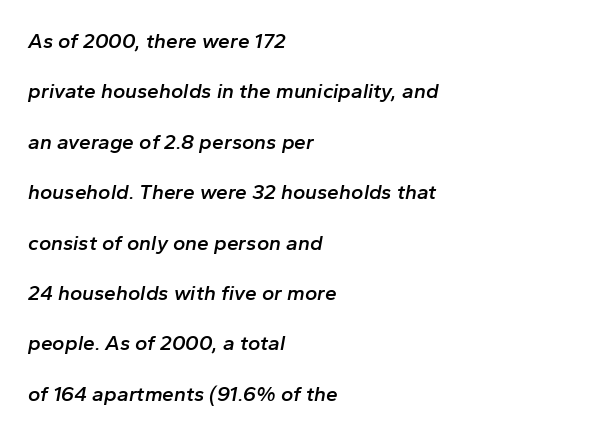
The image shows 21 px text type, italic (leaning right); set left-aligned, loose line spacing (2.4x), normal letter spacing, not underlined.
